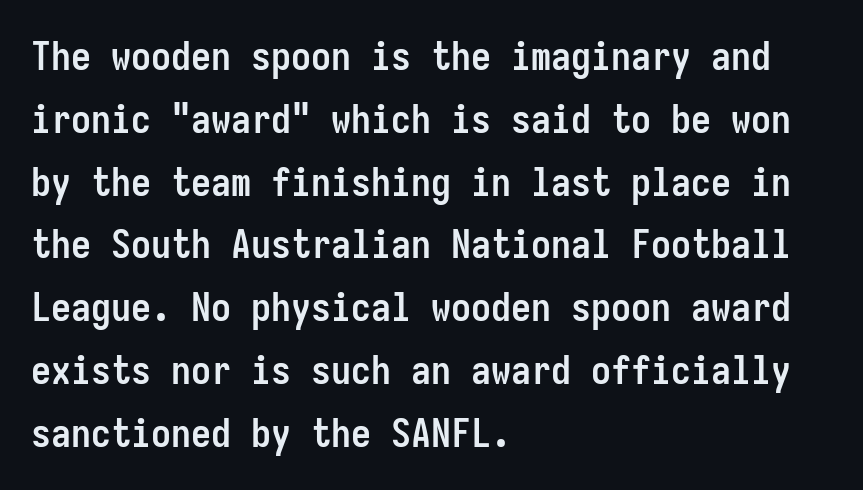
Examine the stroke ends and you'll find no serifs. Note the uniform advance width — an 'i' takes as much space as an 'm'. The glyphs are unaccompanied by any horizontal stroke below them. The sample has been set heavy, in full bold. Tracking here is standard; glyphs follow each other at the usual distance.
